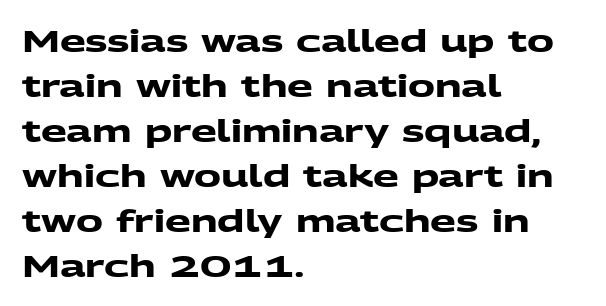
{"serif": "no", "bold": "yes", "weight": "heavy", "width": "wide", "stroke_contrast": "medium", "x_height": "medium", "monospaced": "no", "underline": "no", "align": "left", "line_spacing": "normal", "line_spacing_ratio": 1.5, "letter_spacing": "normal", "letter_spacing_em": 0.0, "glyph_px": 30}
